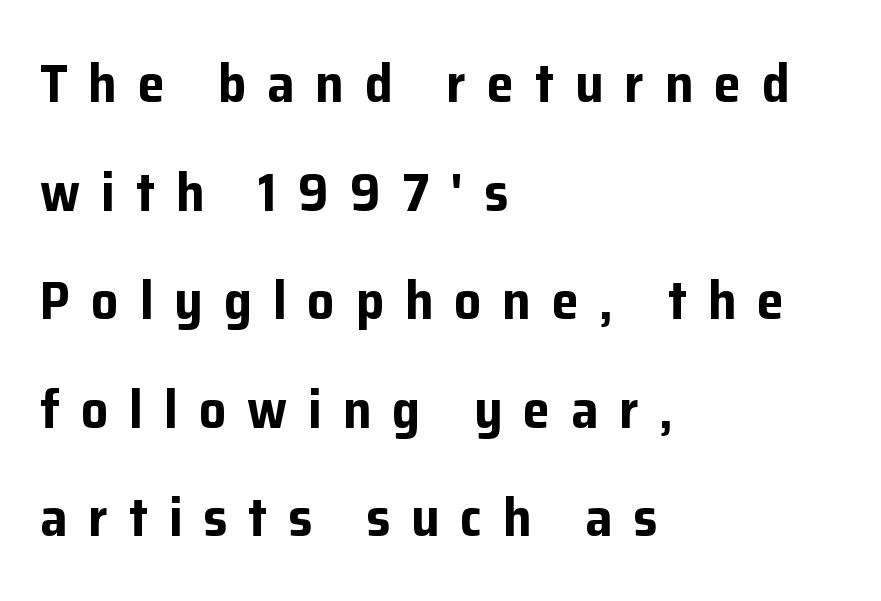
The image shows 54 px bold sans-serif type, upright; set left-aligned, loose line spacing (2.01x), unusually wide letter spacing (+0.39 em), not underlined; low stroke contrast and a medium x-height.
